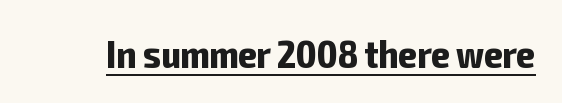
The image shows 40 px bold, condensed sans-serif type, upright; set normal letter spacing, underlined; low stroke contrast and a medium x-height.
